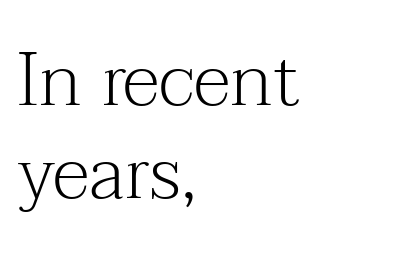
Think of a printed novel: that variable character pitch is what you see here. Stems and bowls with no extra thickness — not bold. Does the copy run flush right? No — it runs flush left. Vertical strokes here are truly vertical.
